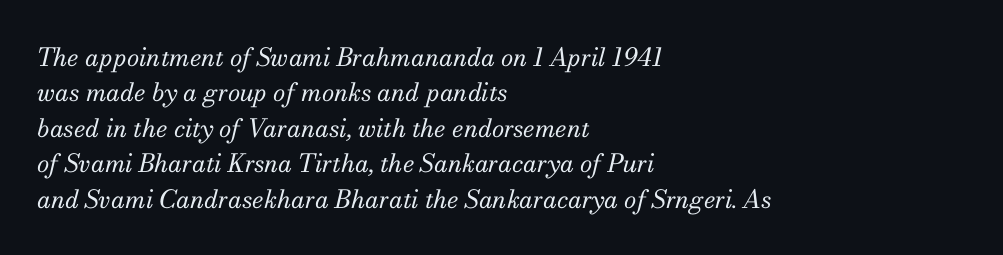
Between one letter and the next there's only the usual sliver of space. The strip under each line holds only bare page. Observe the lean: these are italic letterforms. Weight: regular or lighter. Each new line begins a customary step beneath the previous one. The rag falls on the right side of this text block.
